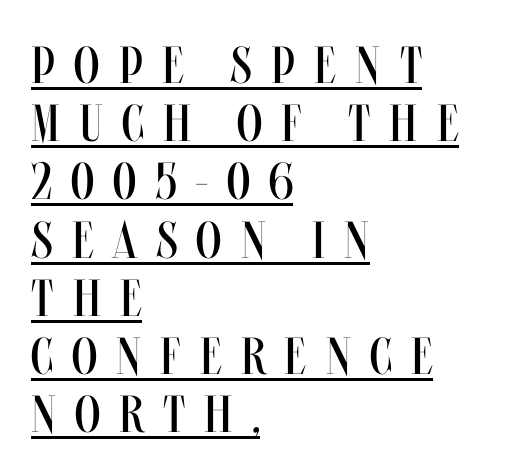
The image shows 52 px regular-weight, condensed type, upright; set left-aligned, tight line spacing (1.12x), unusually wide letter spacing (+0.37 em), underlined; medium stroke contrast and a large x-height.
